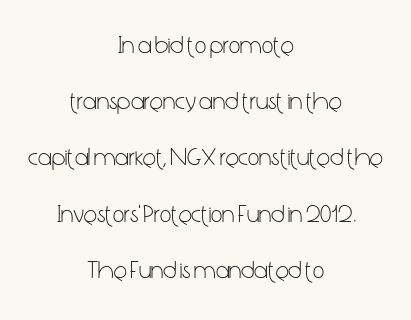
Q: Is the text bold? A: No.
Q: Is the text italic (slanted)? A: No, it is upright.
Q: Is the text underlined? A: No.
Q: How is the paragraph aligned? A: Centered.
Q: Is the spacing between letters normal or unusually wide? A: Normal.
Q: Is the spacing between lines tight, normal or loose? A: Loose.
